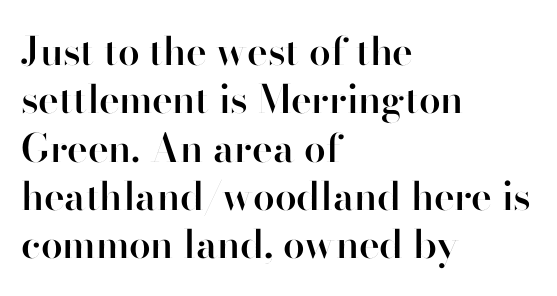
The image shows 39 px semibold sans-serif type, upright; set left-aligned, line spacing 1.24x, normal letter spacing, not underlined; high stroke contrast and a small x-height.
